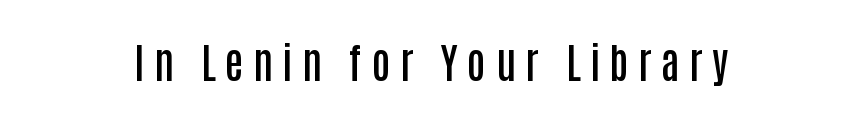
Q: Is the text bold? A: Semi-bold.
Q: Is the text italic (slanted)? A: No, it is upright.
Q: Is the typeface a serif or a sans-serif typeface? A: Sans-serif.
Q: Is the text underlined? A: No.
Q: How is the paragraph aligned? A: Centered.
Q: Is the spacing between letters normal or unusually wide? A: Unusually wide.
Q: Width (condensed, normal, or wide)? A: Condensed.
Q: Stroke contrast? A: Low.
Q: x-height? A: Large.
Q: Monospaced? A: No.
